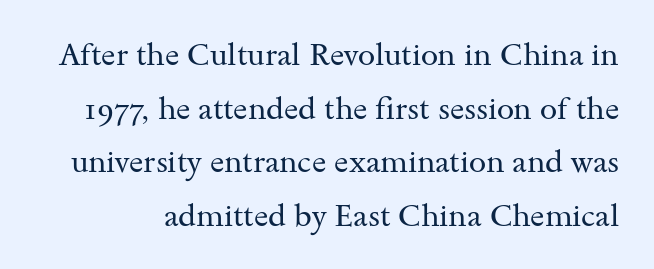
The image shows 31 px regular-weight, wide serif type, upright; set line spacing 1.73x, normal letter spacing, not underlined; medium stroke contrast and a small x-height.
